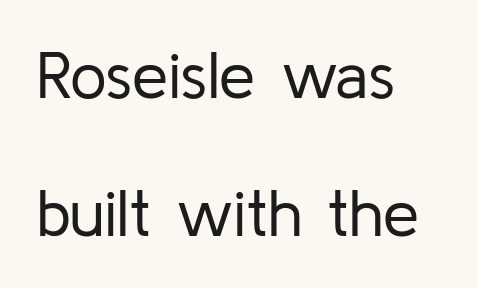
The image shows 65 px regular-weight sans-serif type, upright; set left-aligned, loose line spacing (2.13x), normal letter spacing, not underlined; low stroke contrast and a medium x-height.
